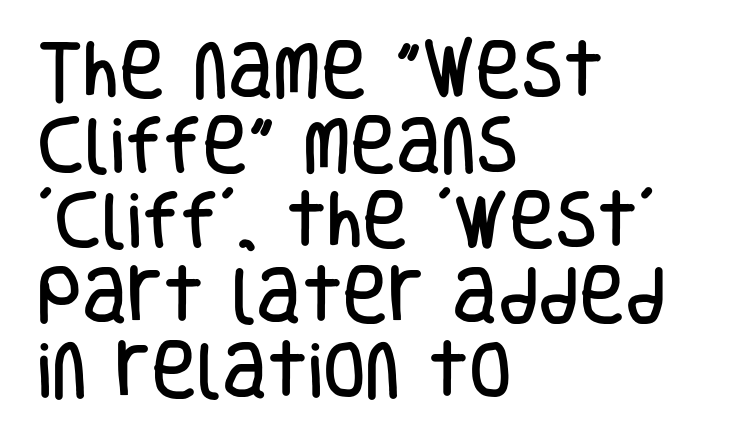
This rendering features lettering with no underline. Compared with a centered layout, this one pins lines to the left instead. Proportional: the letters do not fall into vertical columns. Classification — sans serif.
